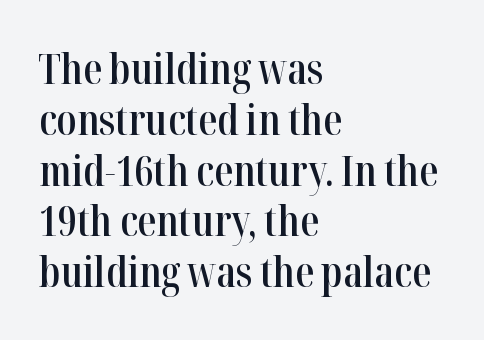
Q: Is the text bold? A: Semi-bold.
Q: Is the text italic (slanted)? A: No, it is upright.
Q: Is the typeface a serif or a sans-serif typeface? A: Serif.
Q: Is the text underlined? A: No.
Q: How is the paragraph aligned? A: Left-aligned.
Q: Is the spacing between letters normal or unusually wide? A: Normal.
Q: Width (condensed, normal, or wide)? A: Condensed.
Q: Stroke contrast? A: High.
Q: x-height? A: Medium.
Q: Monospaced? A: No.
